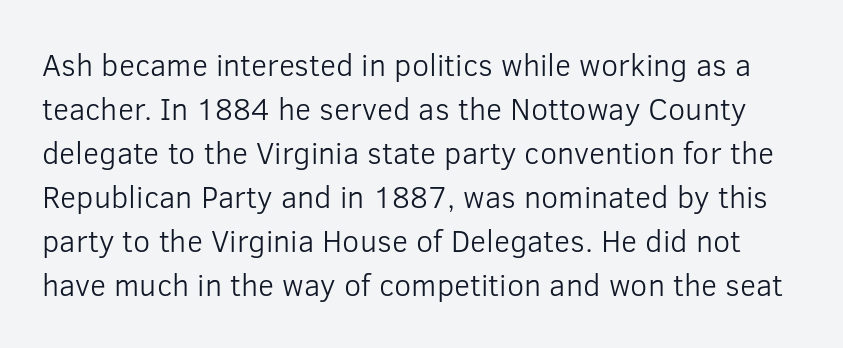
The letters sit at their default tracking, neither squeezed nor spread. Check the space under the baseline: it is left empty. The typeface has the unassuming heft of standard copy or less. You could not count columns in this text — the font is proportionally spaced. The lines sit at an ordinary, default distance from one another.
